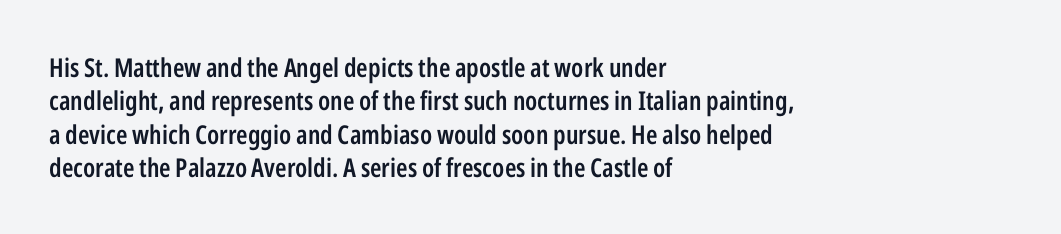
The line texture is even and compact thanks to regular tracking. Tall strokes in this sample are plumb rather than angled. The paragraph shown leans on its left margin. The strip under each line holds only bare page.
